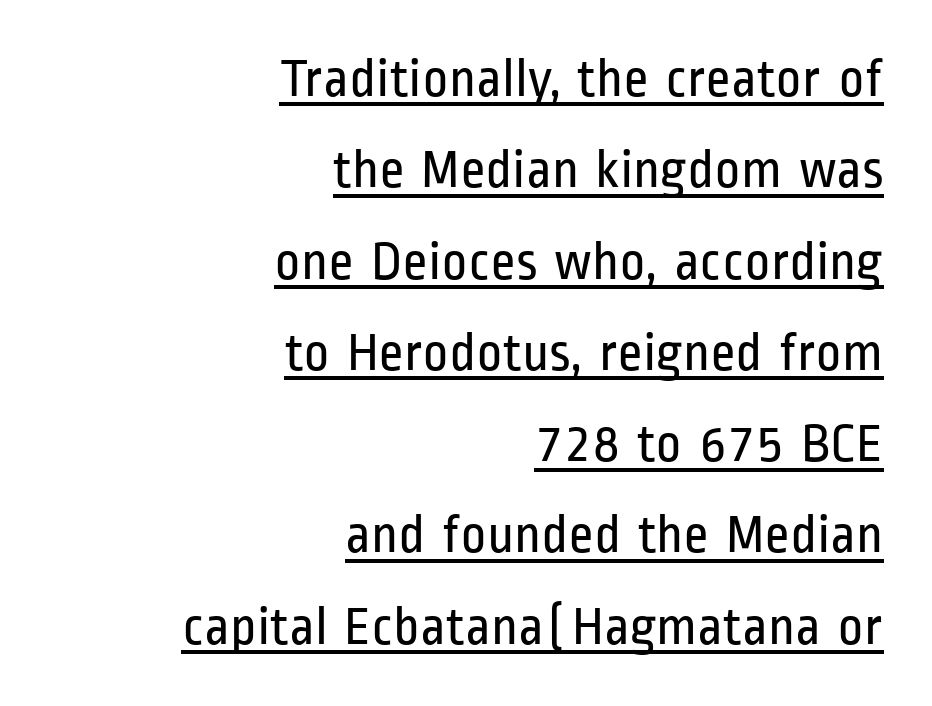
The image shows 55 px regular-weight, condensed sans-serif type, upright; set right-aligned, normal line spacing (1.66x), normal letter spacing, underlined; low stroke contrast and a medium x-height.
